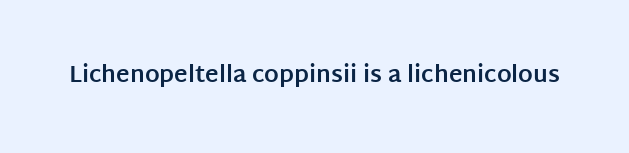
{"italic": "no", "bold": "yes", "underline": "no", "letter_spacing": "normal", "letter_spacing_em": 0.0, "glyph_px": 23}
